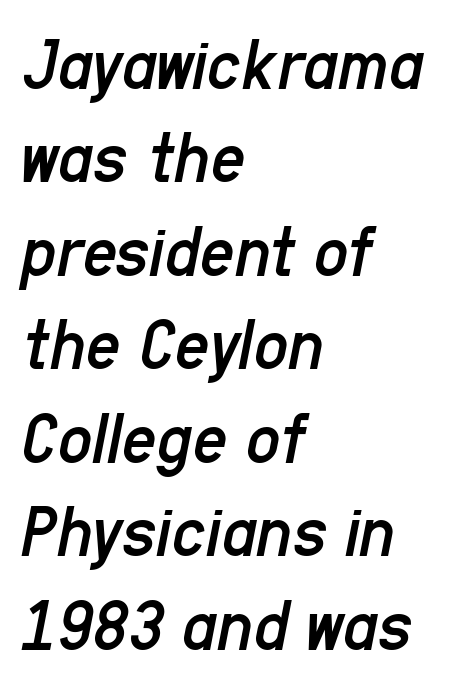
{"italic": "yes", "lean": "right", "slant_degrees": 11, "bold": "no", "weight": "regular", "width": "condensed", "stroke_contrast": "low", "x_height": "medium", "monospaced": "no", "underline": "no", "align": "left", "line_spacing_ratio": 1.23, "letter_spacing": "normal", "letter_spacing_em": 0.0, "glyph_px": 76}
